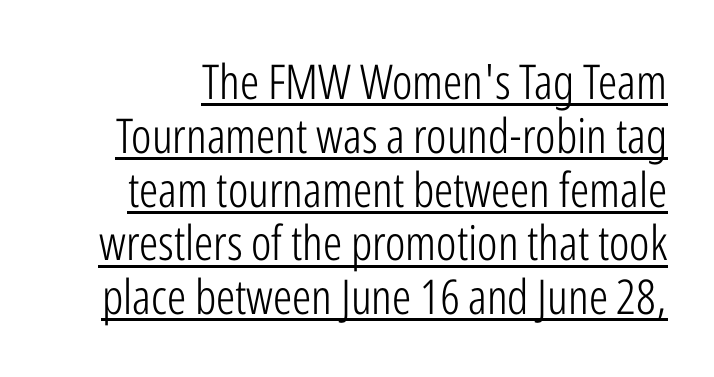
In terms of posture, this sample is upright. Grotesque or geometric, the face here clearly has no serifs. Do the characters align in a grid? No, the font is proportional. The string is rendered with underlining switched on. Vertical spacing — tight.
